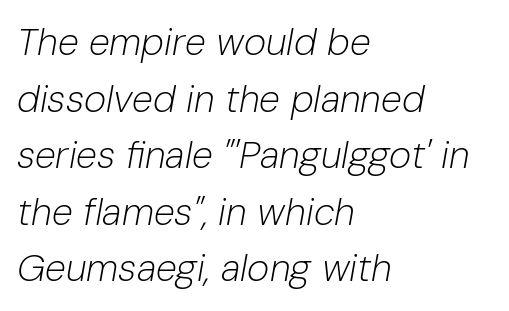
If you drew a ruler down the left edge, every line would touch it. The glyphs are unaccompanied by any horizontal stroke below them. You can tell it's italic because the verticals aren't actually vertical. Note the varied advance widths — an 'i' is clearly narrower than an 'm'. These lines sit exactly where default settings would place them.
